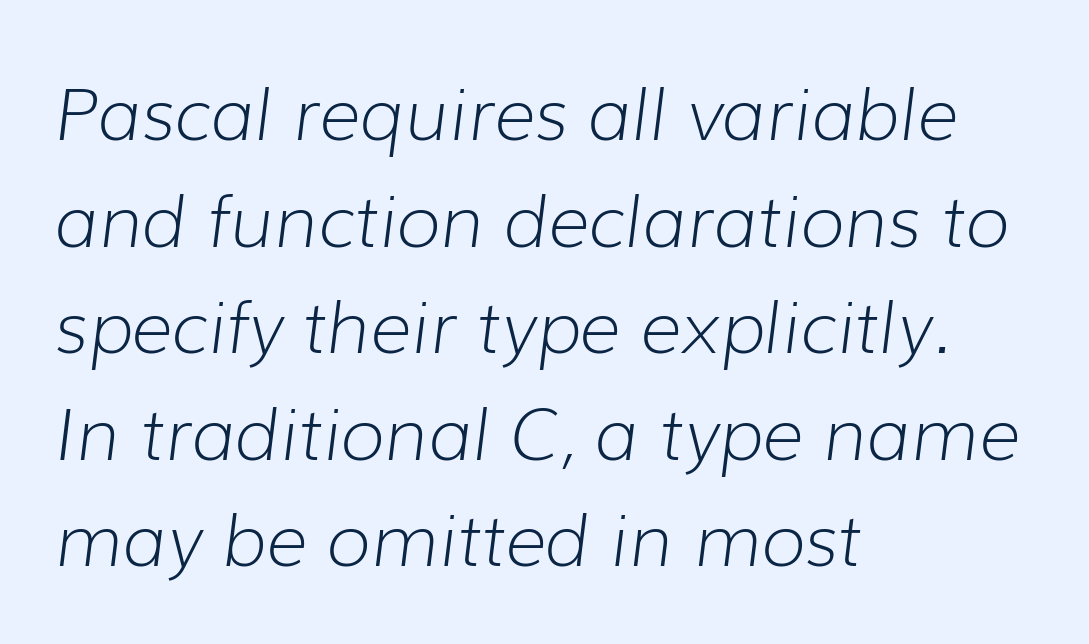
Does the leading feel generous? No, just average. Characters are canted at an angle relative to the baseline's perpendicular. Here the designer chose a conventional face with non-uniform glyph widths. The setting favours the left margin, as ordinary paragraphs usually do. Look at the tracking — it's just the regular setting, nothing added.
